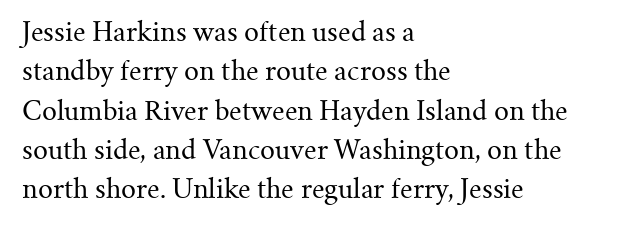
A typesetter would mark this as roman, not italic. Does the leading feel generous? No, just average. The typesetter chose a ragged-right arrangement here. The gaps between neighbouring characters are ordinary and unremarkable. Is this a heavy cut? Hardly; it is regular or lighter. The space directly below the letters is spotless.
